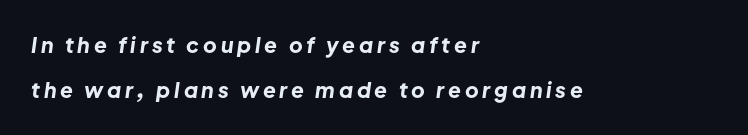
Q: Is the text bold? A: Yes.
Q: Is the text italic (slanted)? A: Yes, it leans right by about 8 degrees.
Q: Is the text underlined? A: No.
Q: How is the paragraph aligned? A: Left-aligned.
Q: Is the spacing between lines tight, normal or loose? A: Loose.
